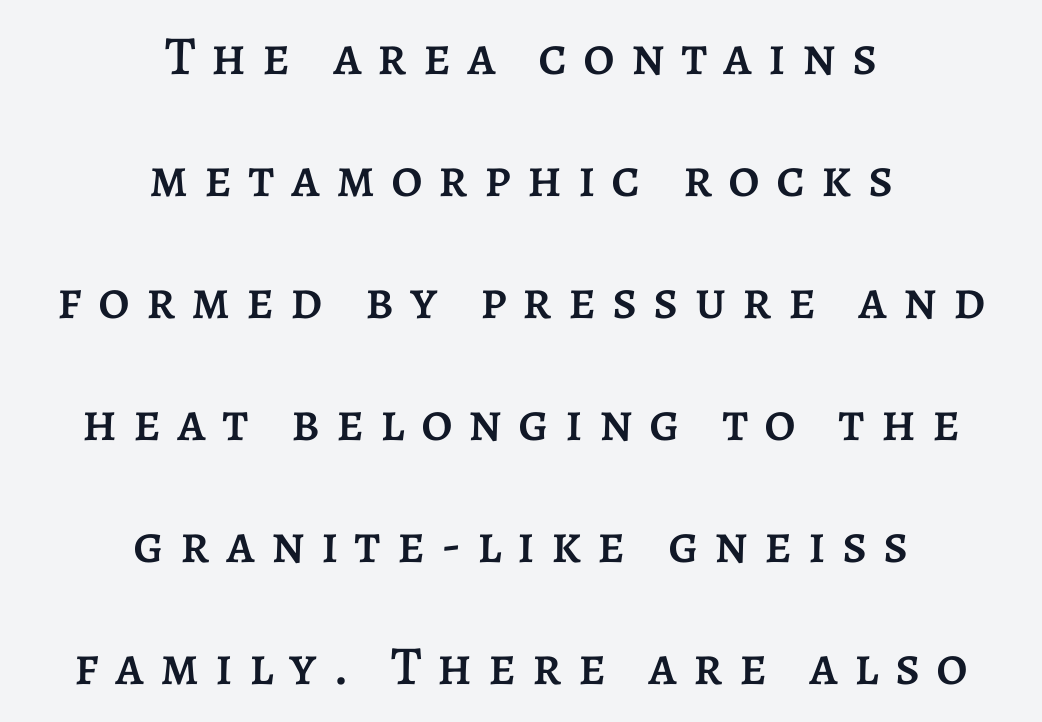
{"italic": "no", "width": "normal", "stroke_contrast": "low", "x_height": "large", "monospaced": "no", "underline": "no", "align": "center", "line_spacing": "loose", "line_spacing_ratio": 2.22, "letter_spacing": "wide", "letter_spacing_em": 0.29, "glyph_px": 55}
